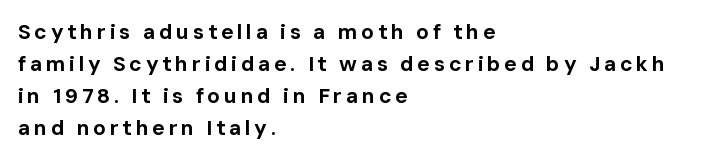
{"italic": "no", "bold": "yes", "underline": "no", "align": "left", "line_spacing": "normal", "line_spacing_ratio": 1.53, "glyph_px": 21}
